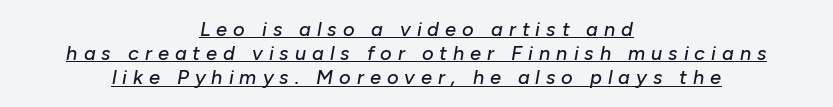
{"italic": "yes", "lean": "right", "slant_degrees": 10, "underline": "yes", "align": "center", "line_spacing_ratio": 1.21, "letter_spacing": "wide", "letter_spacing_em": 0.3, "glyph_px": 20}
